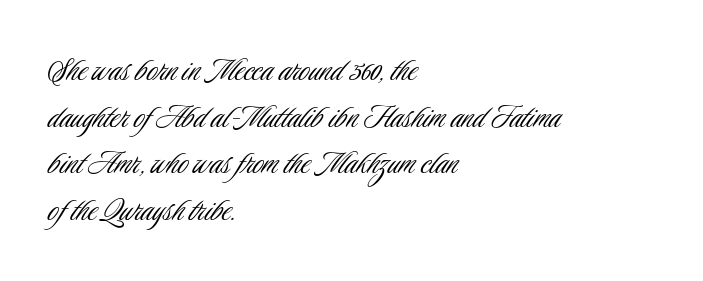
{"serif": "no", "bold": "no", "weight": "light", "width": "condensed", "stroke_contrast": "low", "x_height": "small", "monospaced": "no", "underline": "no", "align": "left", "line_spacing": "normal", "line_spacing_ratio": 1.26, "letter_spacing": "normal", "letter_spacing_em": 0.0, "glyph_px": 37}
